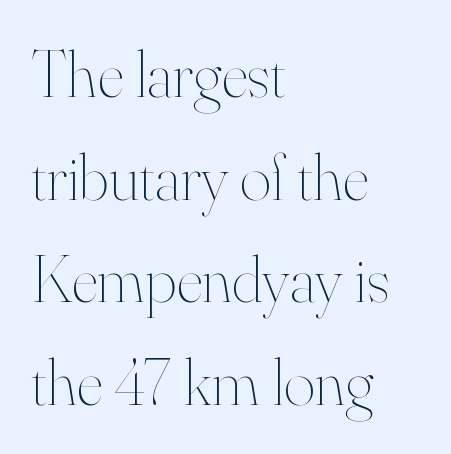
Q: Is the text bold? A: No.
Q: Is the text italic (slanted)? A: No, it is upright.
Q: Is the text underlined? A: No.
Q: How is the paragraph aligned? A: Left-aligned.
Q: Is the spacing between letters normal or unusually wide? A: Normal.
Q: Is the spacing between lines tight, normal or loose? A: Normal.
Q: Width (condensed, normal, or wide)? A: Normal.
Q: Stroke contrast? A: High.
Q: x-height? A: Small.
Q: Monospaced? A: No.
